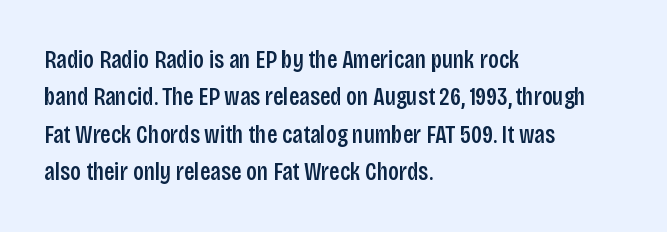
{"italic": "no", "bold": "semi", "underline": "no", "align": "left", "line_spacing": "normal", "line_spacing_ratio": 1.5, "letter_spacing": "normal", "letter_spacing_em": 0.0, "glyph_px": 25}
